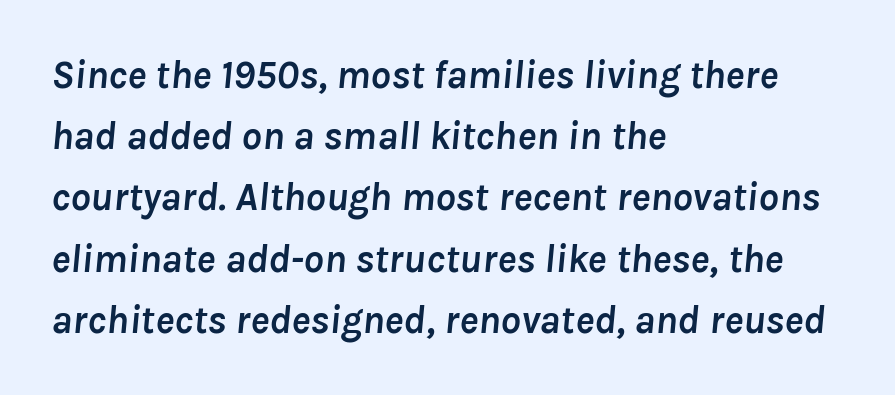
Stroke thickness is high; the sample reads as a true bold. The passage shown leans; its letterforms are oblique. A student would call this left alignment; a typographer would say flush left, rag right. Line spacing here is normal. The face used here is proportionally spaced, like ordinary book or web type. The space beneath each line is pristine and unruled.
